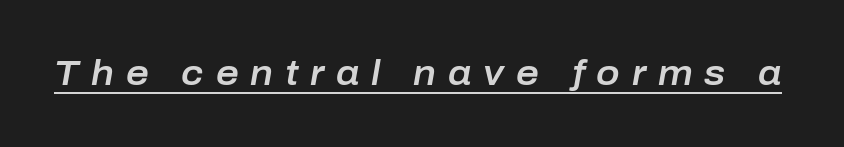
The image shows 35 px text type, italic (leaning right); set unusually wide letter spacing (+0.34 em), underlined; low stroke contrast and a medium x-height.
